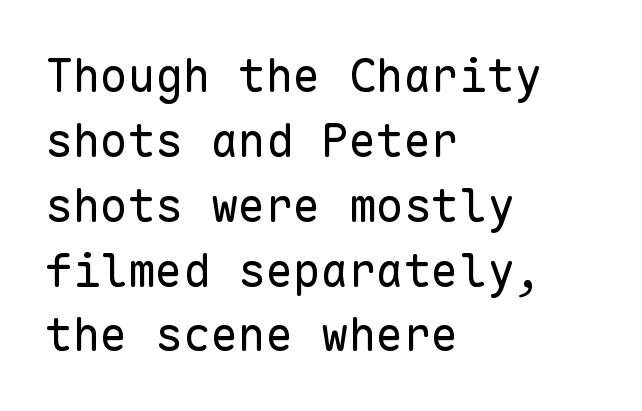
Q: Is the text bold? A: No.
Q: Is the text italic (slanted)? A: No, it is upright.
Q: Is the typeface a serif or a sans-serif typeface? A: Sans-serif.
Q: Is the text underlined? A: No.
Q: How is the paragraph aligned? A: Left-aligned.
Q: Is the spacing between letters normal or unusually wide? A: Normal.
Q: Is the spacing between lines tight, normal or loose? A: Normal.
Q: Width (condensed, normal, or wide)? A: Normal.
Q: Stroke contrast? A: Low.
Q: x-height? A: Medium.
Q: Monospaced? A: Yes.
